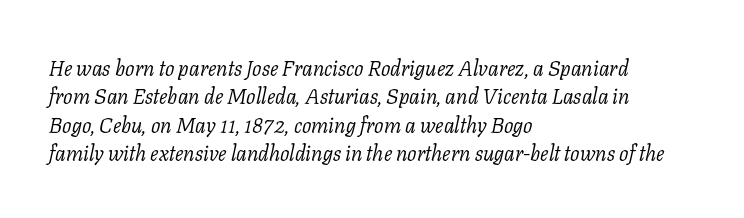
The image shows 21 px text type, italic (leaning right); set left-aligned, normal line spacing (1.35x), normal letter spacing, not underlined.
